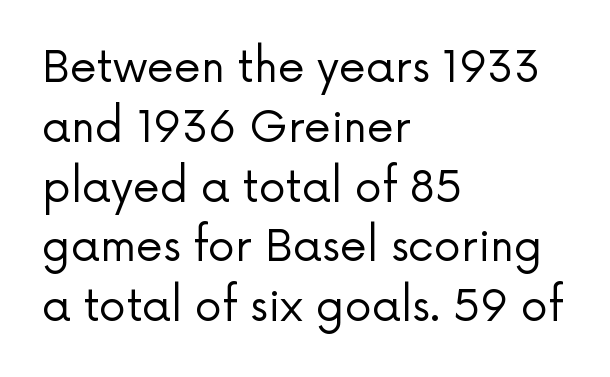
Q: Is the text bold? A: No.
Q: Is the text italic (slanted)? A: No, it is upright.
Q: Is the typeface a serif or a sans-serif typeface? A: Sans-serif.
Q: Is the text underlined? A: No.
Q: How is the paragraph aligned? A: Left-aligned.
Q: Is the spacing between letters normal or unusually wide? A: Normal.
Q: Is the spacing between lines tight, normal or loose? A: Normal.
Q: Width (condensed, normal, or wide)? A: Normal.
Q: Stroke contrast? A: Low.
Q: x-height? A: Medium.
Q: Monospaced? A: No.
